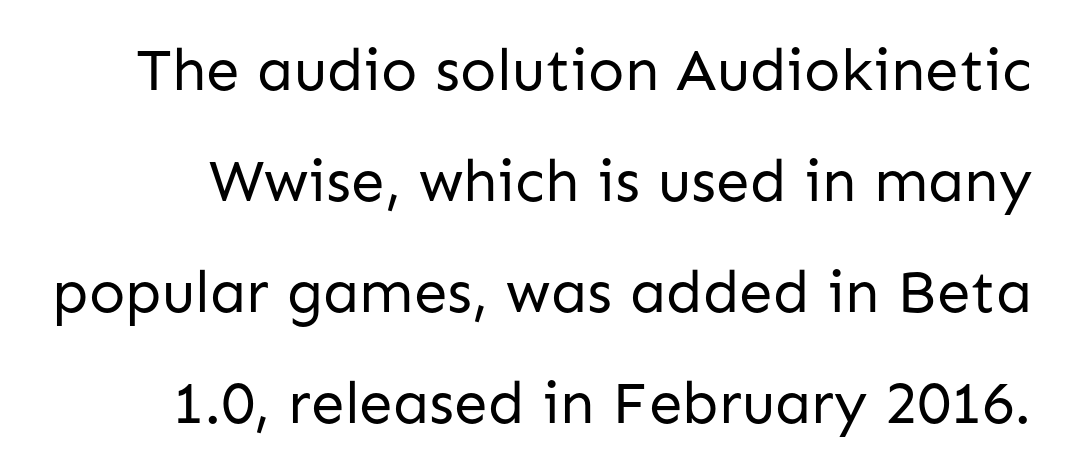
{"serif": "no", "italic": "no", "bold": "no", "weight": "regular", "width": "normal", "stroke_contrast": "low", "x_height": "medium", "monospaced": "no", "underline": "no", "line_spacing_ratio": 1.85, "letter_spacing": "normal", "letter_spacing_em": 0.0, "glyph_px": 60}
